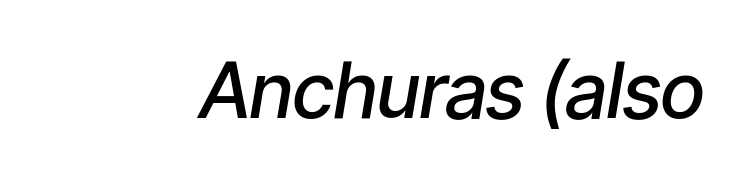
The image shows 77 px semibold, condensed type, italic (leaning right); set normal letter spacing, not underlined; low stroke contrast and a medium x-height.
